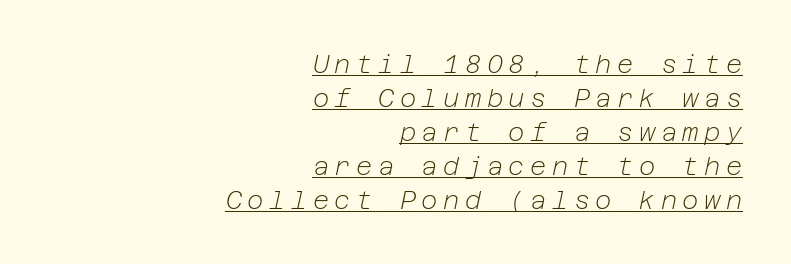
Q: Is the text bold? A: No.
Q: Is the text italic (slanted)? A: Yes, it leans right by about 12 degrees.
Q: Is the text underlined? A: Yes.
Q: How is the paragraph aligned? A: Right-aligned.
Q: Is the spacing between letters normal or unusually wide? A: Unusually wide.
Q: Is the spacing between lines tight, normal or loose? A: Normal.
